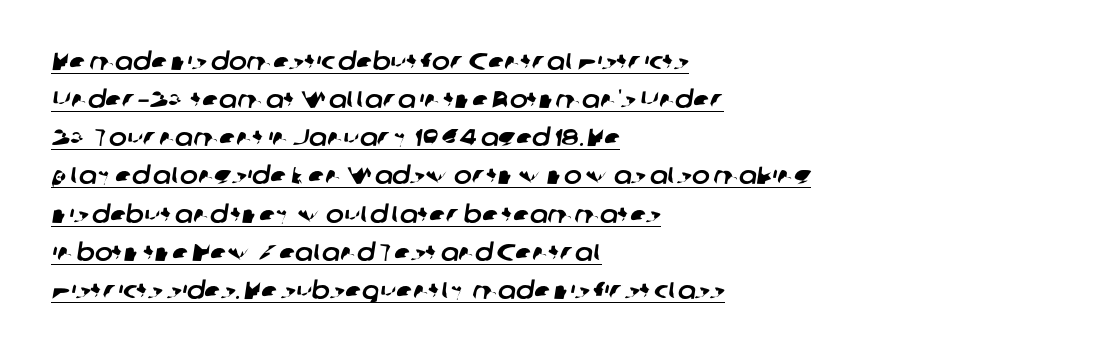
Q: Is the text underlined? A: Yes.
Q: How is the paragraph aligned? A: Left-aligned.
Q: Is the spacing between letters normal or unusually wide? A: Normal.
Q: Is the spacing between lines tight, normal or loose? A: Normal.
